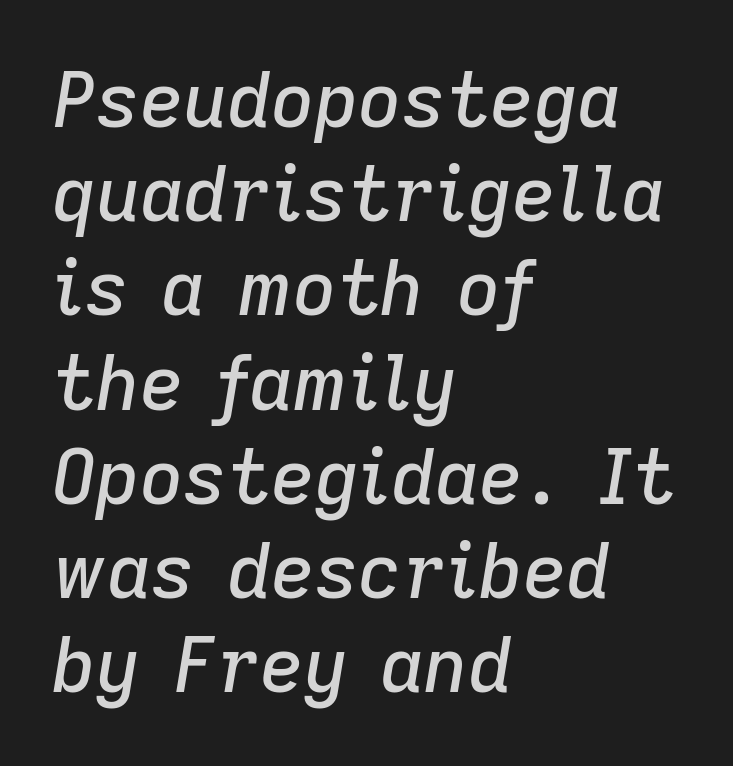
Looking at the ascenders, they clearly lean. Letters rest on an invisible, unmarked baseline. Character widths vary here, with narrow letters taking less room than wide ones. The paragraph has a hard left edge and a soft right edge. Spacing between characters is what you'd get straight out of the box.
